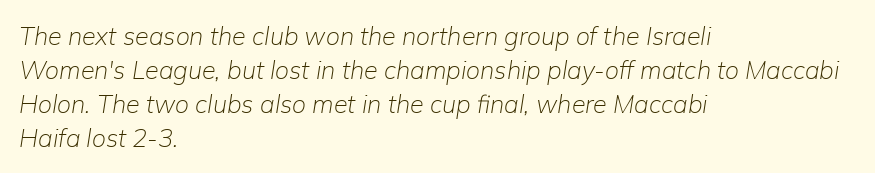
Q: Is the text bold? A: No.
Q: Is the text italic (slanted)? A: Yes, it leans right by about 9 degrees.
Q: Is the text underlined? A: No.
Q: How is the paragraph aligned? A: Left-aligned.
Q: Is the spacing between letters normal or unusually wide? A: Normal.
Q: Is the spacing between lines tight, normal or loose? A: Normal.
